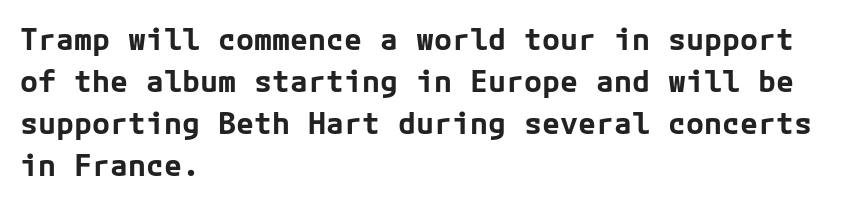
Q: Is the text bold? A: Yes.
Q: Is the text italic (slanted)? A: No, it is upright.
Q: Is the typeface a serif or a sans-serif typeface? A: Sans-serif.
Q: Is the text underlined? A: No.
Q: How is the paragraph aligned? A: Left-aligned.
Q: Is the spacing between letters normal or unusually wide? A: Normal.
Q: Is the spacing between lines tight, normal or loose? A: Normal.
Q: Width (condensed, normal, or wide)? A: Normal.
Q: Stroke contrast? A: Low.
Q: x-height? A: Medium.
